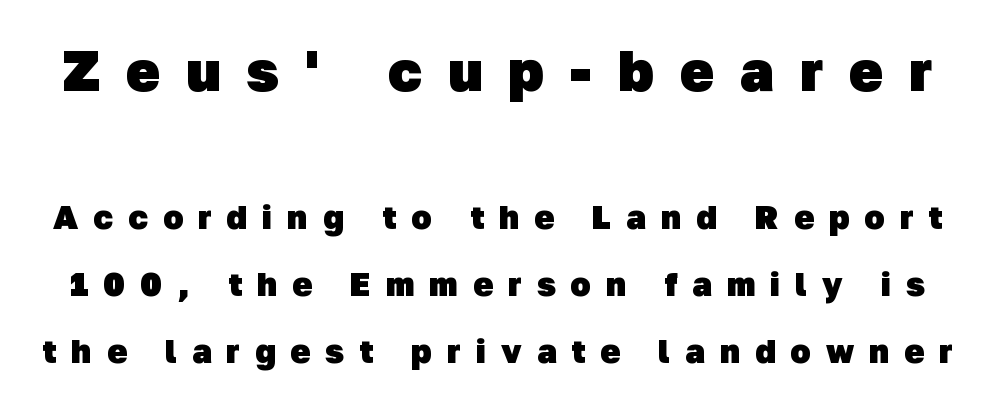
Q: Is the text bold? A: Yes.
Q: Is the typeface a serif or a sans-serif typeface? A: Sans-serif.
Q: Is the text underlined? A: No.
Q: Is the spacing between letters normal or unusually wide? A: Unusually wide.
Q: Is the spacing between lines tight, normal or loose? A: Loose.
Q: Which block of text is set in a larger size, the first (top) or the second (bottom)? A: The first (top) one.
Q: Width (condensed, normal, or wide)? A: Normal.
Q: Stroke contrast? A: Low.
Q: x-height? A: Medium.
Q: Monospaced? A: No.
